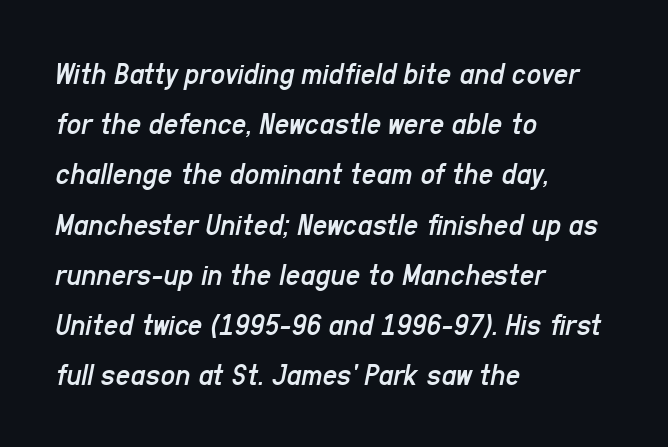
Horizontal alignment here is leftward, the default for most running prose. The rendering keeps characters at their native spacing. Weight: not bold — regular or lighter. Descenders hang freely into open space.
